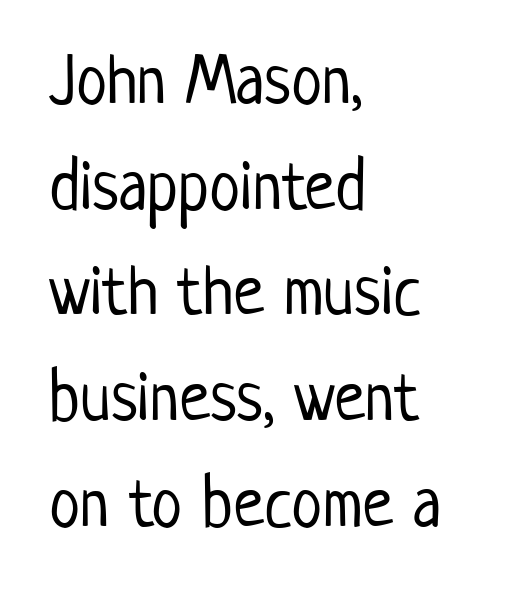
Q: Is the text bold? A: No.
Q: Is the text italic (slanted)? A: No, it is upright.
Q: Is the typeface a serif or a sans-serif typeface? A: Sans-serif.
Q: Is the text underlined? A: No.
Q: How is the paragraph aligned? A: Left-aligned.
Q: Is the spacing between letters normal or unusually wide? A: Normal.
Q: Is the spacing between lines tight, normal or loose? A: Normal.
Q: Width (condensed, normal, or wide)? A: Condensed.
Q: Stroke contrast? A: Low.
Q: x-height? A: Medium.
Q: Monospaced? A: No.
